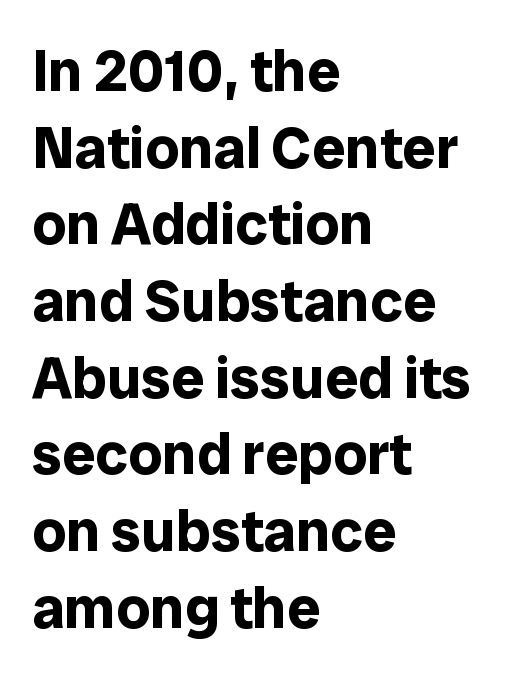
Q: Is the text bold? A: Yes.
Q: Is the text italic (slanted)? A: No, it is upright.
Q: Is the typeface a serif or a sans-serif typeface? A: Sans-serif.
Q: Is the text underlined? A: No.
Q: How is the paragraph aligned? A: Left-aligned.
Q: Is the spacing between letters normal or unusually wide? A: Normal.
Q: Is the spacing between lines tight, normal or loose? A: Normal.
Q: Width (condensed, normal, or wide)? A: Normal.
Q: Stroke contrast? A: Low.
Q: x-height? A: Medium.
Q: Monospaced? A: No.
